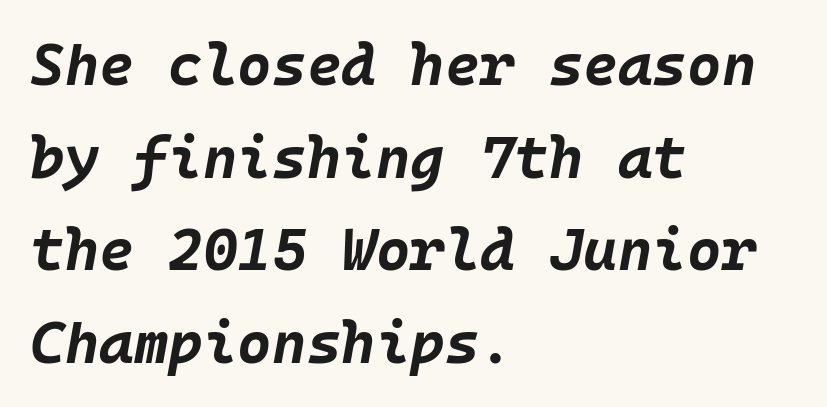
Typeset ragged right — the left edge is the straight one. In terms of posture, this sample is oblique. Type without underlining. Line spacing here is normal. Inter-character spacing is left at the font's built-in metrics.
